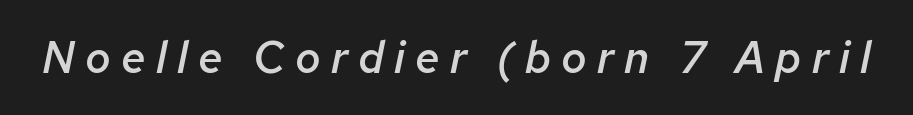
Each glyph is drawn with semibold strokes, heavier than normal yet not fully bold. Plain, unruled lines of type. Caption: expanded tracking, letters set apart. Do the characters align in a grid? No, the font is proportional.
